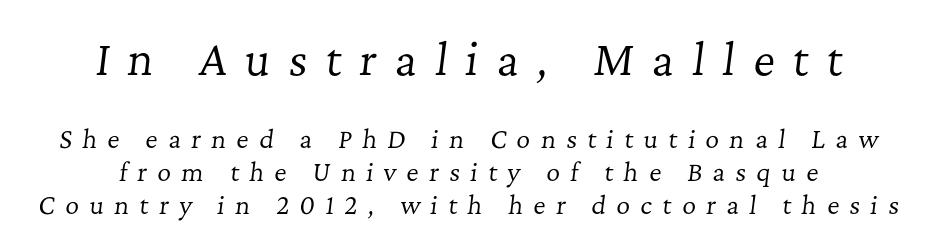
Q: Is the text bold? A: No.
Q: Is the text italic (slanted)? A: Yes, it leans right by about 7 degrees.
Q: Is the typeface a serif or a sans-serif typeface? A: Serif.
Q: Is the text underlined? A: No.
Q: Is the spacing between letters normal or unusually wide? A: Unusually wide.
Q: Is the spacing between lines tight, normal or loose? A: Normal.
Q: Which block of text is set in a larger size, the first (top) or the second (bottom)? A: The first (top) one.
Q: Width (condensed, normal, or wide)? A: Normal.
Q: Stroke contrast? A: Low.
Q: x-height? A: Medium.
Q: Monospaced? A: No.
